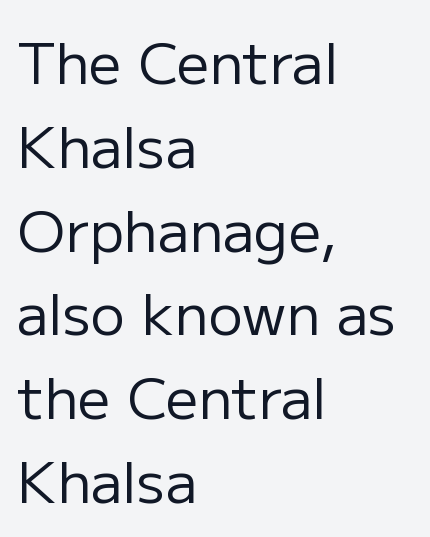
No word sits above an underline. The designer went with a sans here, leaving each stem footless. A typesetter would call this proportional, since set widths differ per character. The rendering keeps characters at their native spacing.
